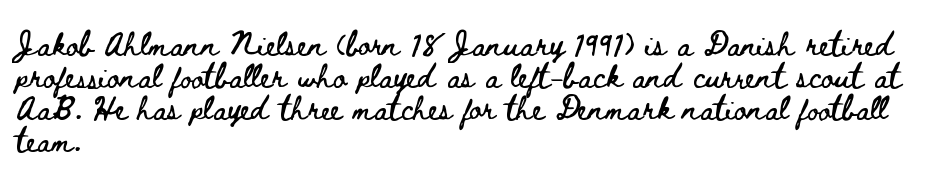
Q: Is the text underlined? A: No.
Q: How is the paragraph aligned? A: Left-aligned.
Q: Is the spacing between letters normal or unusually wide? A: Normal.
Q: Is the spacing between lines tight, normal or loose? A: Normal.
